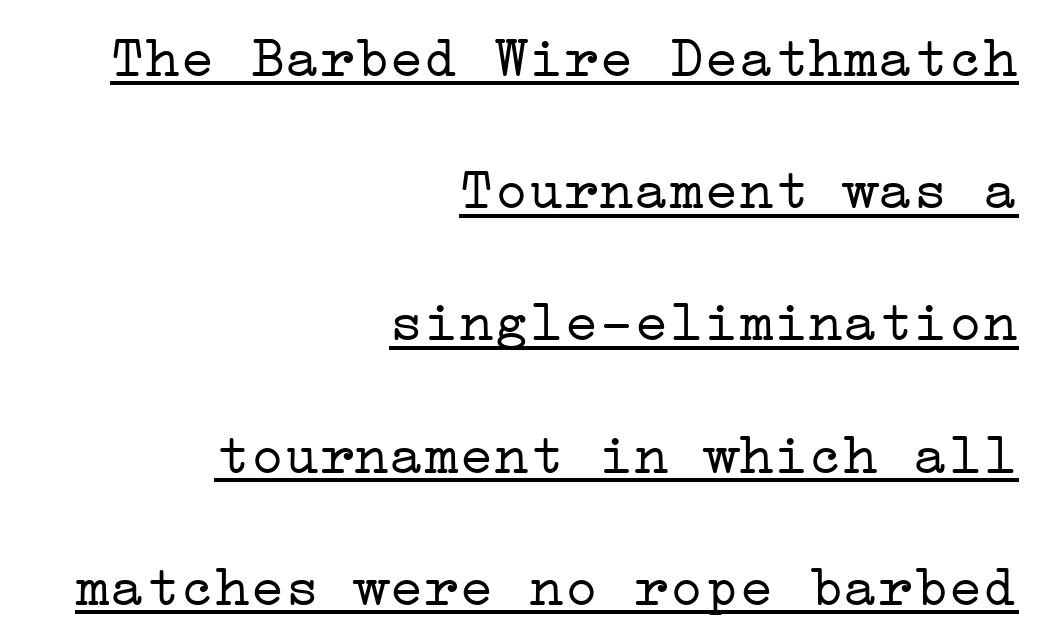
Reading down the column, the eye jumps a long way to each next line. Is there any slant? The stems are plumb. The rendering uses the underline text-decoration. The characters are drawn with everyday or finer stroke widths. The compositor pushed each line to the right boundary.
